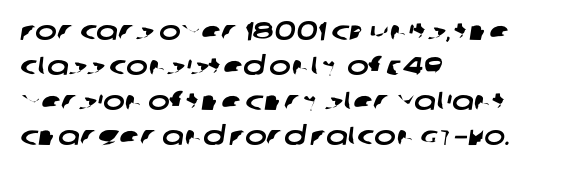
{"underline": "no", "align": "left", "line_spacing": "normal", "line_spacing_ratio": 1.34, "letter_spacing": "normal", "letter_spacing_em": 0.0, "glyph_px": 26}
